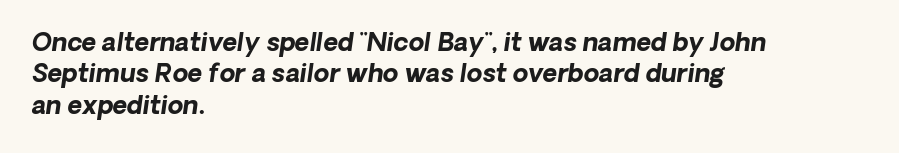
Q: Is the text bold? A: Yes.
Q: Is the text italic (slanted)? A: Yes, it leans right by about 8 degrees.
Q: Is the text underlined? A: No.
Q: How is the paragraph aligned? A: Left-aligned.
Q: Is the spacing between letters normal or unusually wide? A: Normal.
Q: Is the spacing between lines tight, normal or loose? A: Normal.
